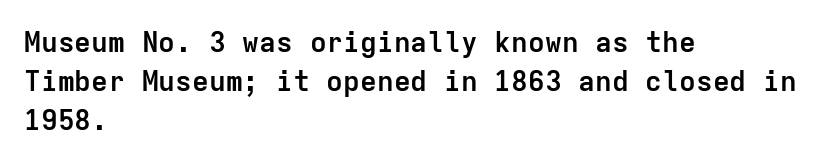
Q: Is the text bold? A: Yes.
Q: Is the text italic (slanted)? A: No, it is upright.
Q: Is the typeface a serif or a sans-serif typeface? A: Sans-serif.
Q: Is the text underlined? A: No.
Q: How is the paragraph aligned? A: Left-aligned.
Q: Is the spacing between letters normal or unusually wide? A: Normal.
Q: Is the spacing between lines tight, normal or loose? A: Normal.
Q: Width (condensed, normal, or wide)? A: Normal.
Q: Stroke contrast? A: Low.
Q: x-height? A: Medium.
Q: Monospaced? A: Yes.
